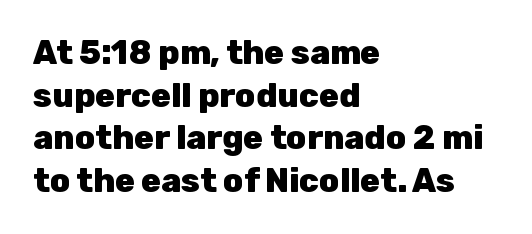
{"serif": "no", "italic": "no", "bold": "yes", "weight": "heavy", "width": "normal", "stroke_contrast": "low", "x_height": "medium", "monospaced": "no", "underline": "no", "align": "left", "line_spacing": "normal", "line_spacing_ratio": 1.29, "letter_spacing": "normal", "letter_spacing_em": 0.0, "glyph_px": 33}
